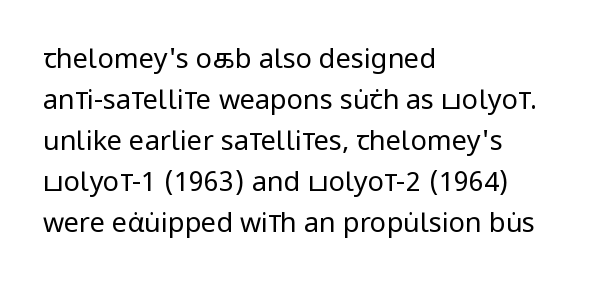
Q: Is the text bold? A: No.
Q: Is the text italic (slanted)? A: No, it is upright.
Q: Is the text underlined? A: No.
Q: How is the paragraph aligned? A: Left-aligned.
Q: Is the spacing between letters normal or unusually wide? A: Normal.
Q: Is the spacing between lines tight, normal or loose? A: Normal.
